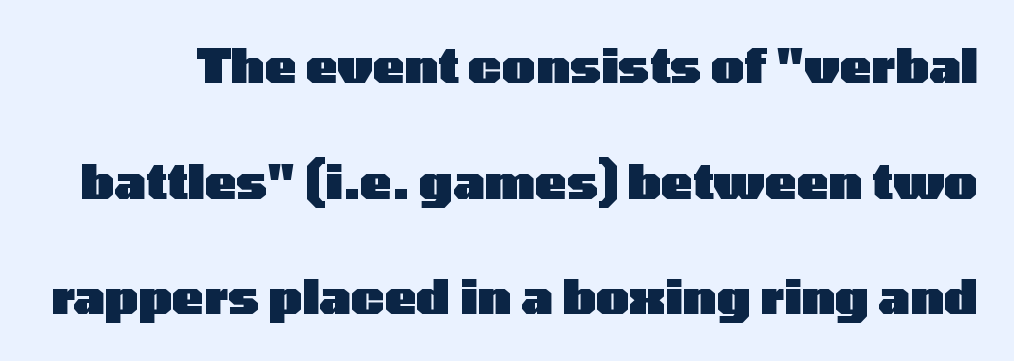
Compared with an ordinary text face, these strokes are far heavier — a full bold. In terms of posture, this sample is upright. No word sits above an underline. Check where the strokes stop: nothing finishes them off — pure sans. Do the characters align in a grid? No, the font is proportional. The designer dialed line spacing up above the default.
